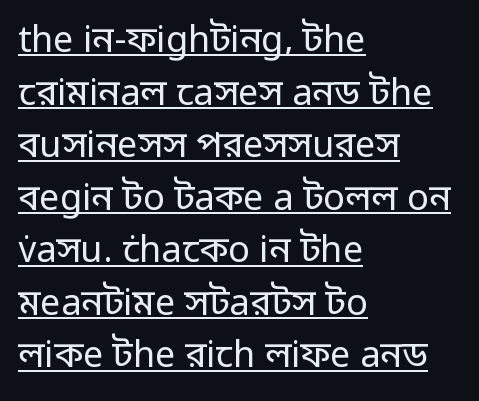
{"serif": "no", "italic": "no", "bold": "no", "weight": "regular", "width": "normal", "stroke_contrast": "low", "x_height": "medium", "monospaced": "no", "underline": "yes", "align": "left", "line_spacing": "normal", "line_spacing_ratio": 1.46, "letter_spacing": "normal", "letter_spacing_em": 0.0, "glyph_px": 36}
